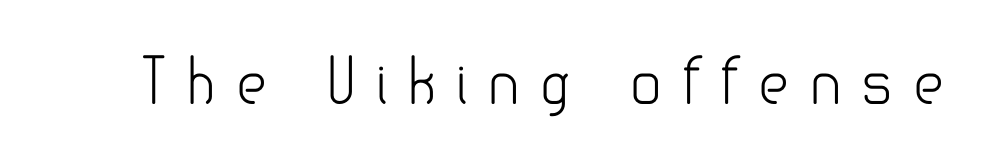
Q: Is the text bold? A: No.
Q: Is the text italic (slanted)? A: No, it is upright.
Q: Is the typeface a serif or a sans-serif typeface? A: Sans-serif.
Q: Is the text underlined? A: No.
Q: Is the spacing between letters normal or unusually wide? A: Unusually wide.
Q: Width (condensed, normal, or wide)? A: Normal.
Q: Stroke contrast? A: Low.
Q: x-height? A: Small.
Q: Monospaced? A: No.
